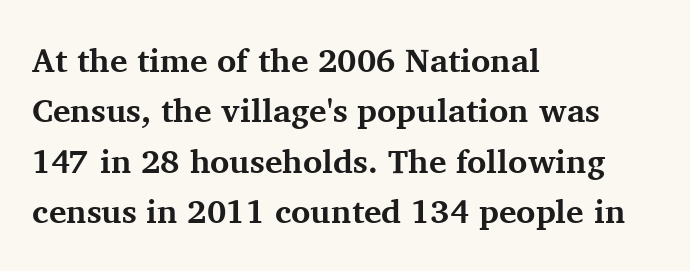
Reading down the column, the eye jumps a familiar distance to each next line. Glyph-to-glyph distance matches everyday printed text. Plenty of ink on the page — the face is bold. Alignment: flush left.
